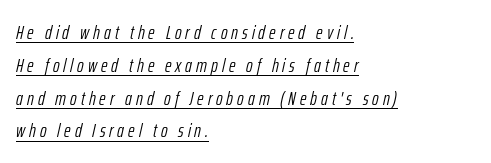
Q: Is the text bold? A: No.
Q: Is the text italic (slanted)? A: Yes, it leans right by about 12 degrees.
Q: Is the text underlined? A: Yes.
Q: How is the paragraph aligned? A: Left-aligned.
Q: Is the spacing between letters normal or unusually wide? A: Unusually wide.
Q: Is the spacing between lines tight, normal or loose? A: Normal.
